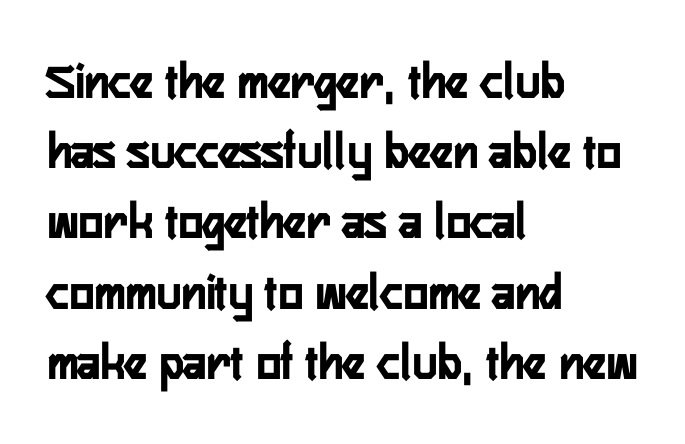
The image shows 52 px condensed sans-serif type, upright; set left-aligned, normal line spacing (1.35x), normal letter spacing, not underlined; low stroke contrast and a medium x-height.
